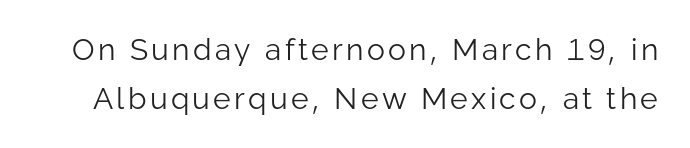
{"serif": "no", "italic": "no", "bold": "no", "weight": "light", "width": "normal", "stroke_contrast": "low", "x_height": "medium", "monospaced": "no", "underline": "no", "line_spacing": "normal", "line_spacing_ratio": 1.62, "glyph_px": 30}
